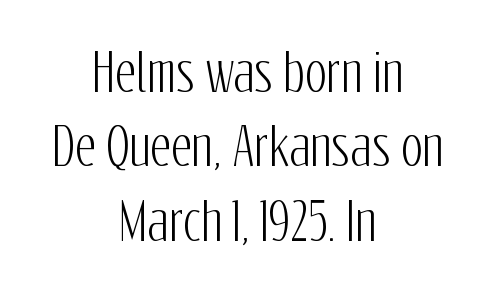
Q: Is the text italic (slanted)? A: No, it is upright.
Q: Is the typeface a serif or a sans-serif typeface? A: Sans-serif.
Q: Is the text underlined? A: No.
Q: How is the paragraph aligned? A: Centered.
Q: Is the spacing between letters normal or unusually wide? A: Normal.
Q: Is the spacing between lines tight, normal or loose? A: Normal.
Q: Width (condensed, normal, or wide)? A: Condensed.
Q: Stroke contrast? A: Low.
Q: x-height? A: Medium.
Q: Monospaced? A: No.
